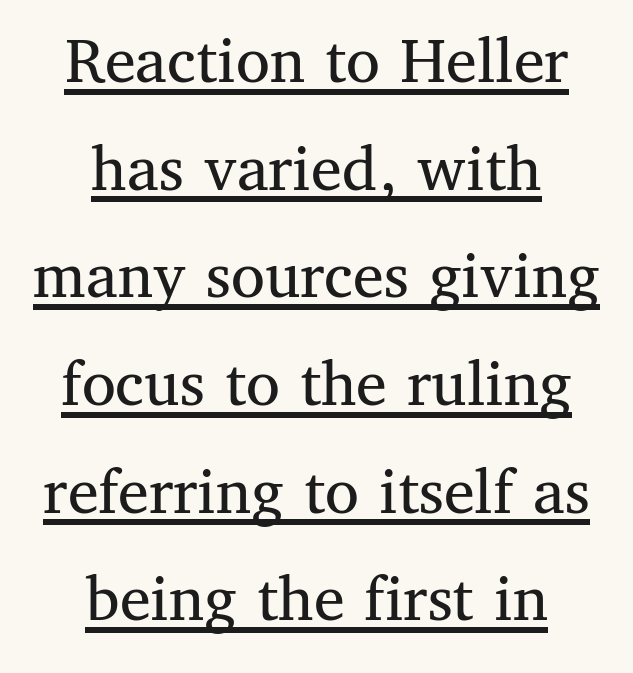
The sample's only ornament is a line tracing under the words. A student would call this center alignment; a typographer would say set centered. In terms of letterform style, serifs are clearly present. Horizontal bands of white between lines are of average thickness. This sample has the flowing, uneven cadence of proportional lettering. It's the straight-up-and-down kind of type.
